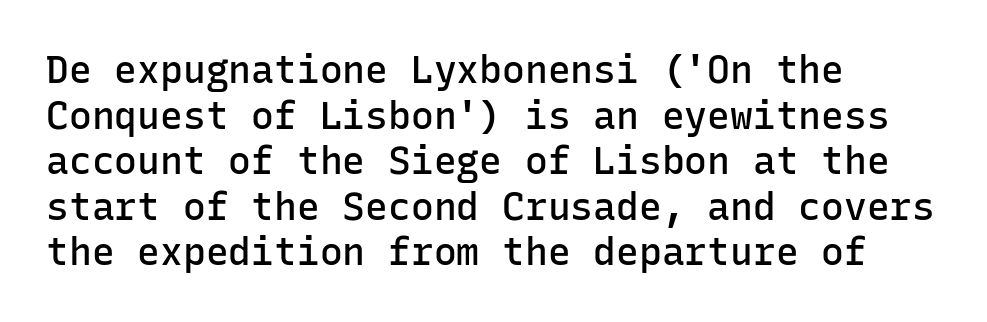
The setting favours the left margin, as ordinary paragraphs usually do. The strip under each line holds only bare page. The glyphs in this specimen are sans serif. A semibold gives these letters moderate extra thickness, short of bold. Characters follow at the spacing the type designer built in. Spacing verdict: monospaced, one width for all characters.
